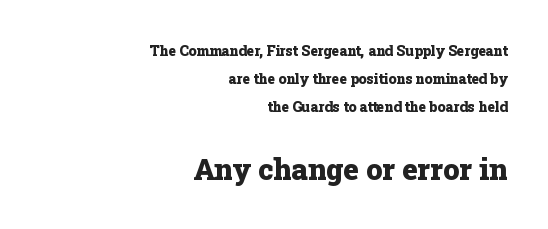
The passage shown has conventional tracking throughout. Is this a sans? No — the strokes have serifs. The gap between lines stays unmarked. Do the characters align in a grid? No, the font is proportional.
